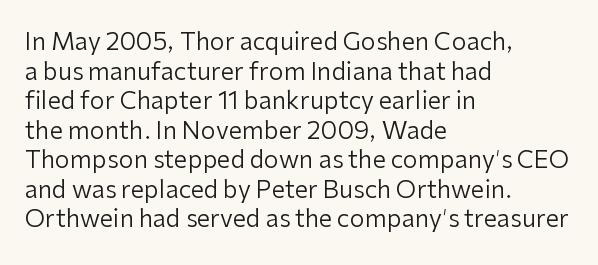
Q: Is the text bold? A: No.
Q: Is the text italic (slanted)? A: No, it is upright.
Q: Is the text underlined? A: No.
Q: How is the paragraph aligned? A: Left-aligned.
Q: Is the spacing between letters normal or unusually wide? A: Normal.
